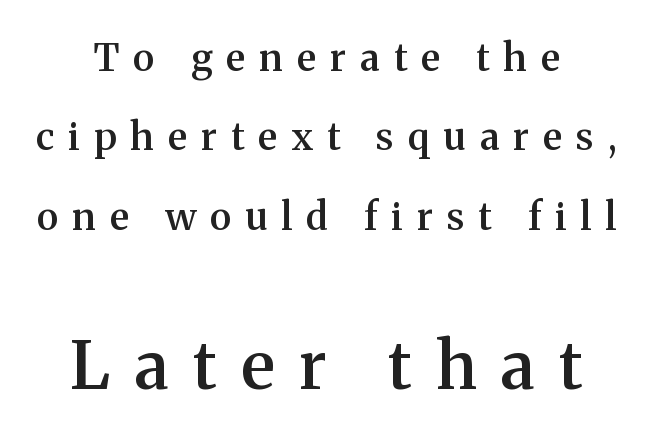
Q: Is the text bold? A: Semi-bold.
Q: Is the text italic (slanted)? A: No, it is upright.
Q: Is the typeface a serif or a sans-serif typeface? A: Serif.
Q: Is the text underlined? A: No.
Q: How is the paragraph aligned? A: Centered.
Q: Is the spacing between letters normal or unusually wide? A: Unusually wide.
Q: Is the spacing between lines tight, normal or loose? A: Loose.
Q: Which block of text is set in a larger size, the first (top) or the second (bottom)? A: The second (bottom) one.
Q: Width (condensed, normal, or wide)? A: Normal.
Q: Stroke contrast? A: Medium.
Q: x-height? A: Medium.
Q: Monospaced? A: No.
